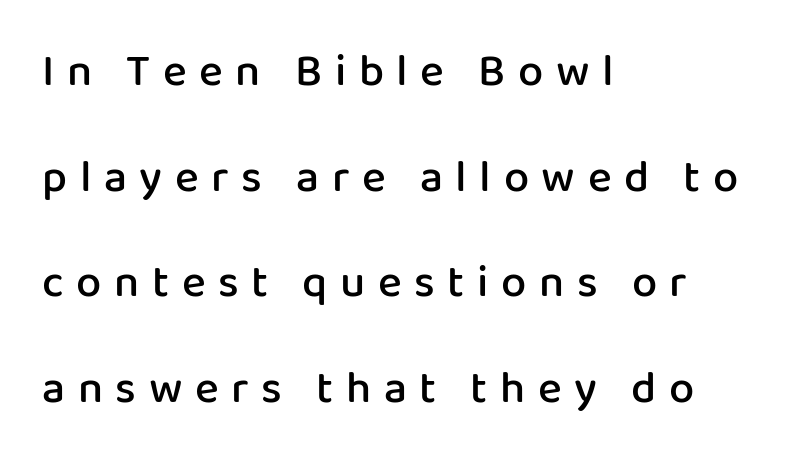
You could not count columns in this text — the font is proportionally spaced. Each glyph is drawn with semibold strokes, heavier than normal yet not fully bold. Letter spacing: wide. Rendered with straight, roman letterforms.
